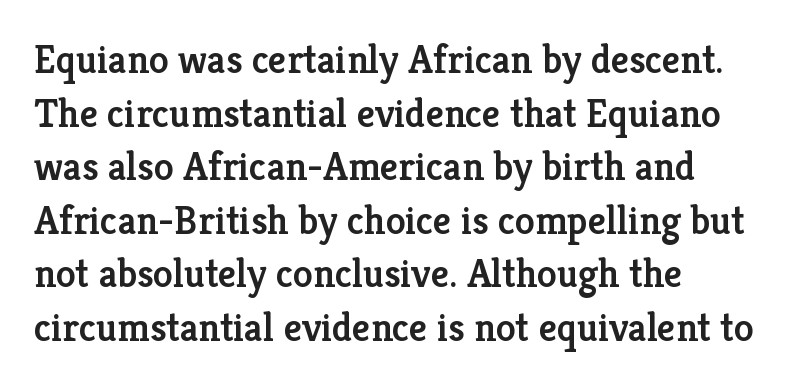
{"serif": "yes", "italic": "no", "bold": "semi", "weight": "semibold", "width": "normal", "stroke_contrast": "low", "x_height": "medium", "monospaced": "no", "underline": "no", "align": "left", "line_spacing": "normal", "line_spacing_ratio": 1.34, "letter_spacing": "normal", "letter_spacing_em": 0.0, "glyph_px": 40}
